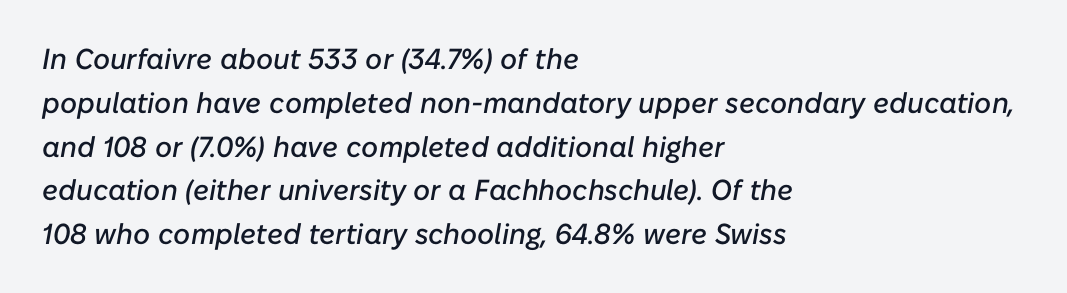
{"italic": "yes", "lean": "right", "slant_degrees": 10, "width": "normal", "stroke_contrast": "low", "x_height": "medium", "monospaced": "no", "underline": "no", "align": "left", "line_spacing": "normal", "line_spacing_ratio": 1.51, "letter_spacing": "normal", "letter_spacing_em": 0.0, "glyph_px": 29}
